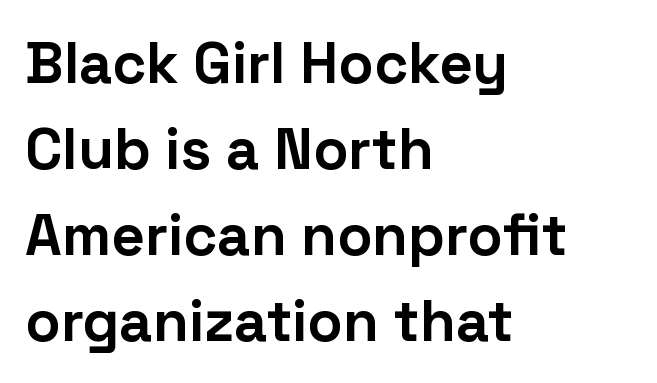
{"serif": "no", "italic": "no", "bold": "yes", "weight": "bold", "width": "normal", "stroke_contrast": "low", "x_height": "medium", "monospaced": "no", "underline": "no", "align": "left", "line_spacing": "normal", "line_spacing_ratio": 1.48, "letter_spacing": "normal", "letter_spacing_em": 0.0, "glyph_px": 58}
